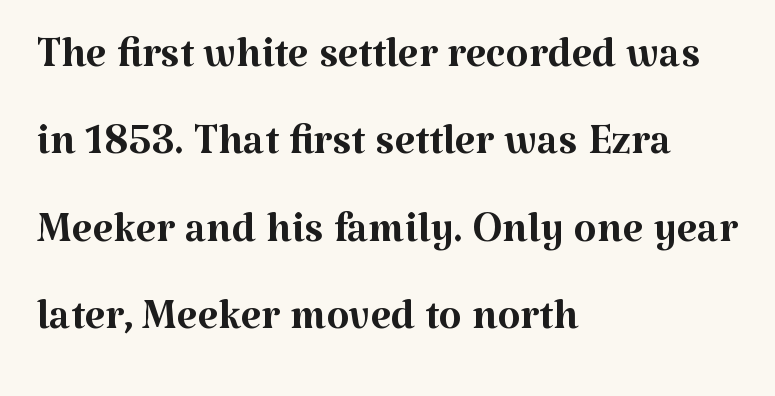
{"serif": "yes", "italic": "no", "bold": "no", "weight": "regular", "width": "normal", "stroke_contrast": "medium", "x_height": "medium", "monospaced": "no", "underline": "no", "align": "left", "line_spacing": "normal", "line_spacing_ratio": 1.48, "letter_spacing": "normal", "letter_spacing_em": 0.0, "glyph_px": 59}
